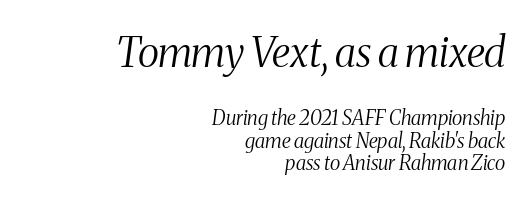
The image shows 41 px light, condensed serif type, italic (leaning right); set right-aligned, tight line spacing (1.13x), normal letter spacing, not underlined; the first (top) block is 2.05x larger; medium stroke contrast and a medium x-height.
